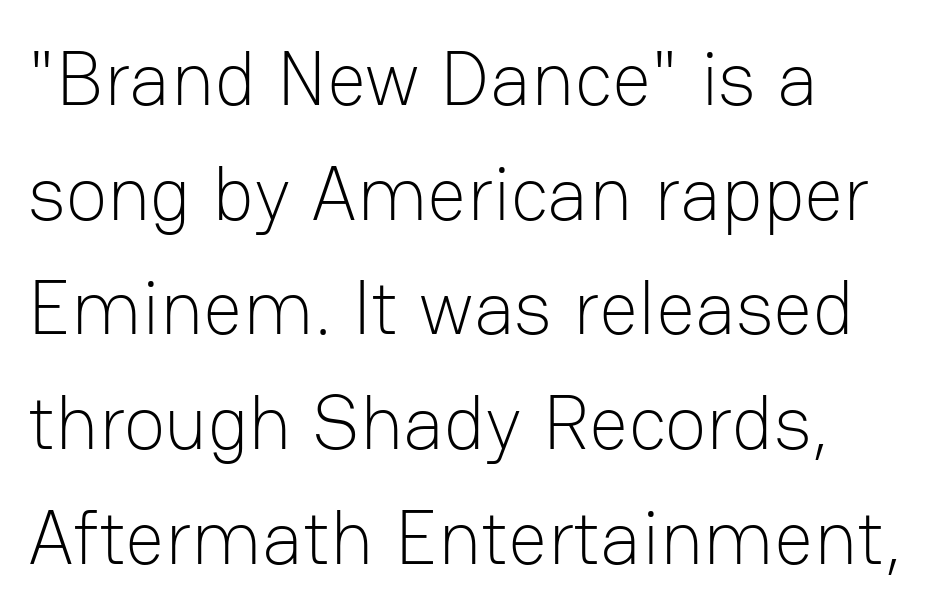
{"serif": "no", "italic": "no", "bold": "no", "weight": "light", "width": "normal", "stroke_contrast": "low", "x_height": "medium", "monospaced": "no", "underline": "no", "align": "left", "line_spacing": "normal", "line_spacing_ratio": 1.49, "letter_spacing": "normal", "letter_spacing_em": 0.0, "glyph_px": 77}
